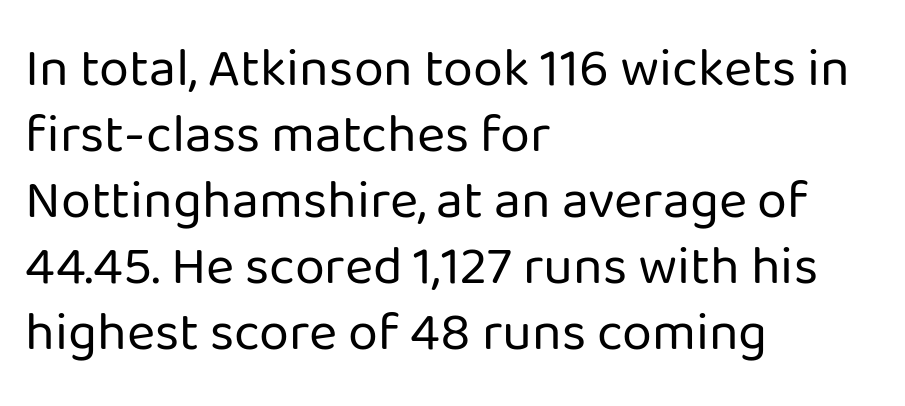
If you drew a ruler down the left edge, every line would touch it. Bold? No — there's no thickening of the strokes. Check the space under the baseline: it is left empty. A sans-serif font was chosen for this passage.
